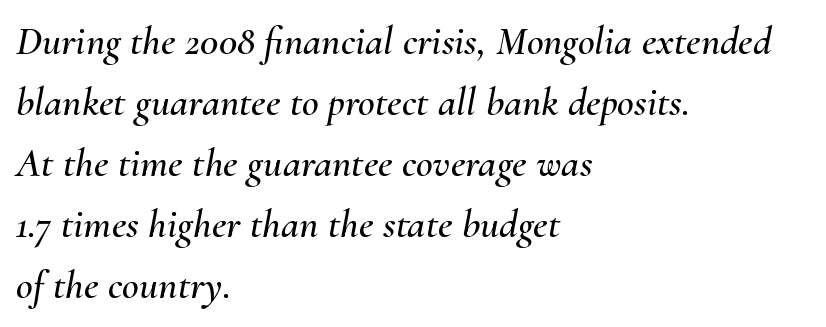
The letters are slanted; this is an italic face. These lines are rendered in a variable-pitch font. Decoration check: the copy has no underline. Notice how the passage keeps a crisp vertical edge on the left only.
